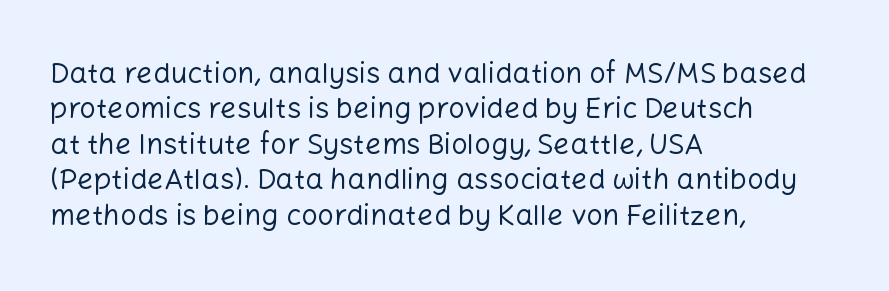
Q: Is the text bold? A: No.
Q: Is the text italic (slanted)? A: No, it is upright.
Q: Is the typeface a serif or a sans-serif typeface? A: Sans-serif.
Q: Is the text underlined? A: No.
Q: How is the paragraph aligned? A: Left-aligned.
Q: Is the spacing between letters normal or unusually wide? A: Normal.
Q: Width (condensed, normal, or wide)? A: Normal.
Q: Stroke contrast? A: Low.
Q: x-height? A: Medium.
Q: Monospaced? A: No.
